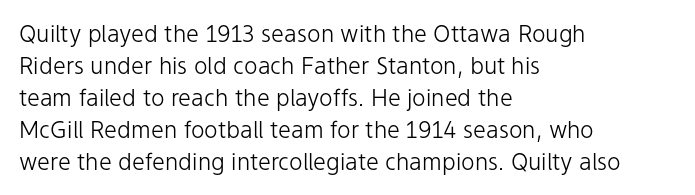
{"italic": "no", "bold": "no", "underline": "no", "align": "left", "line_spacing": "normal", "line_spacing_ratio": 1.39, "letter_spacing": "normal", "letter_spacing_em": 0.0, "glyph_px": 23}
